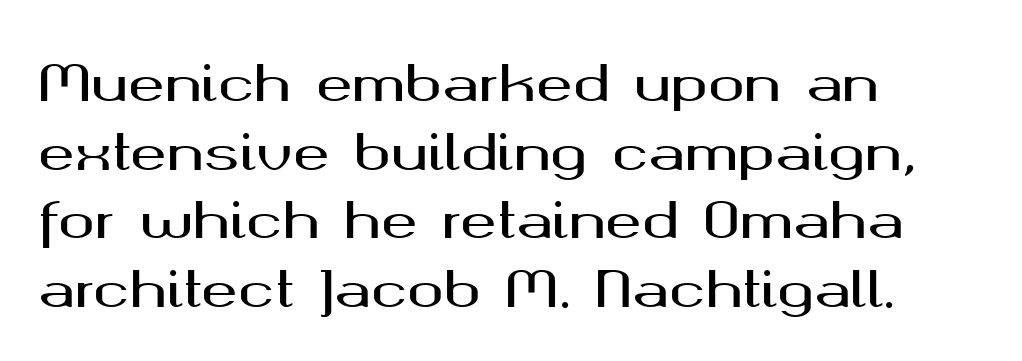
Rows of type keep a routine distance in the vertical direction. Descender tails drop into unmarked territory. I'd call this a sans setting — the letters go barefoot. Left-aligned paragraph, ragged on the right. The lettering holds an erect, upright posture throughout.
